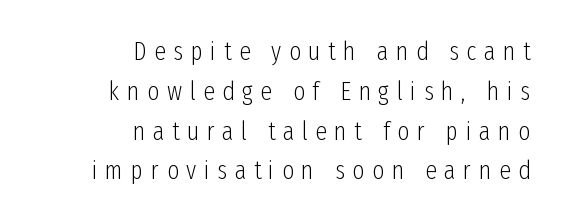
{"italic": "no", "bold": "no", "underline": "no", "align": "right", "line_spacing": "normal", "line_spacing_ratio": 1.53, "letter_spacing": "wide", "letter_spacing_em": 0.29, "glyph_px": 26}
